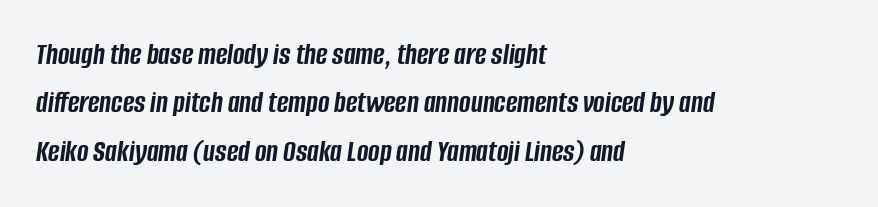
Q: Is the text bold? A: Yes.
Q: Is the text italic (slanted)? A: Yes, it leans right by about 8 degrees.
Q: Is the text underlined? A: No.
Q: How is the paragraph aligned? A: Left-aligned.
Q: Is the spacing between letters normal or unusually wide? A: Normal.
Q: Is the spacing between lines tight, normal or loose? A: Normal.
Q: Width (condensed, normal, or wide)? A: Condensed.
Q: Stroke contrast? A: Low.
Q: x-height? A: Large.
Q: Monospaced? A: No.
